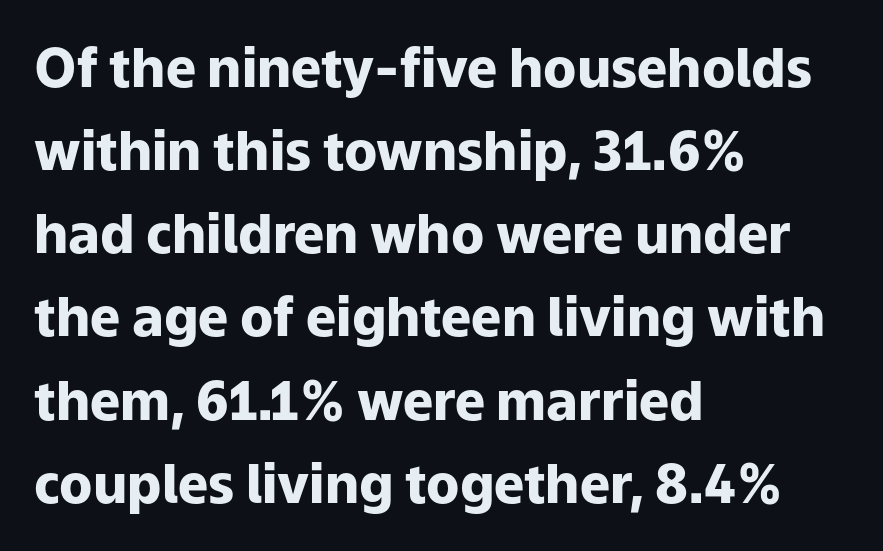
The letters stand upright; this is a roman face. Nope, no serifs anywhere on these letters. The passage shown is not underscored anywhere. The lines are quadded left. Tracking here is standard; glyphs follow each other at the usual distance. Do the characters align in a grid? No, the font is proportional.
